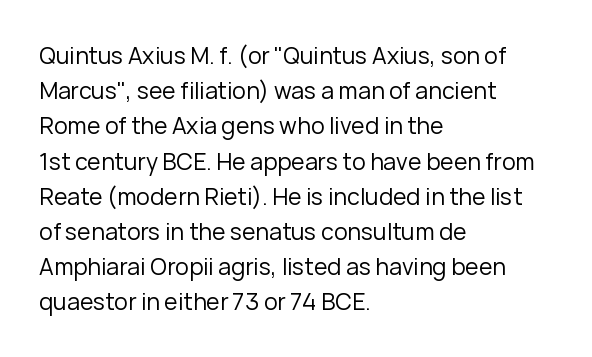
Q: Is the text bold? A: No.
Q: Is the text italic (slanted)? A: No, it is upright.
Q: Is the text underlined? A: No.
Q: How is the paragraph aligned? A: Left-aligned.
Q: Is the spacing between letters normal or unusually wide? A: Normal.
Q: Is the spacing between lines tight, normal or loose? A: Normal.
